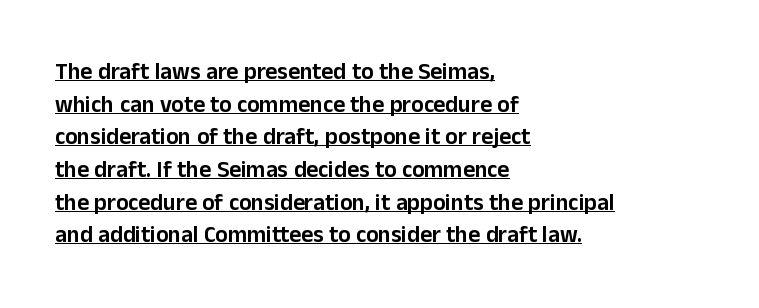
Layout note: lines flush left. Normally led — the rows are evenly, conventionally spaced. Short note: letters normally spaced. No italicization has been applied; the sample stays upright. A continuous stroke trails under the words, as in a hyperlink.
